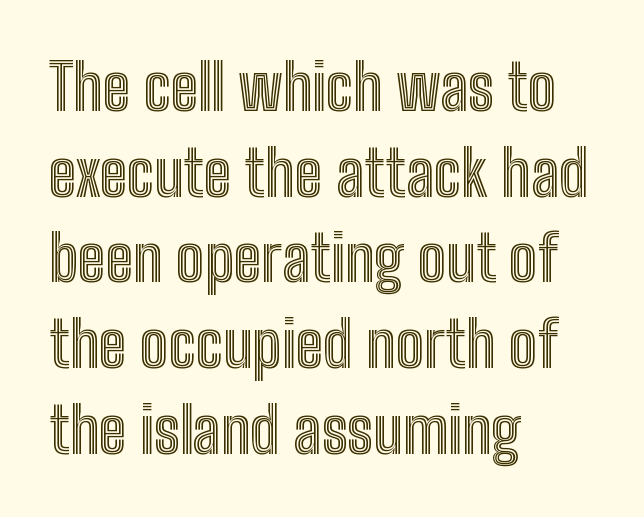
Q: Is the text italic (slanted)? A: No, it is upright.
Q: Is the text underlined? A: No.
Q: How is the paragraph aligned? A: Left-aligned.
Q: Is the spacing between letters normal or unusually wide? A: Normal.
Q: Is the spacing between lines tight, normal or loose? A: Normal.
Q: Width (condensed, normal, or wide)? A: Condensed.
Q: x-height? A: Medium.
Q: Monospaced? A: No.
